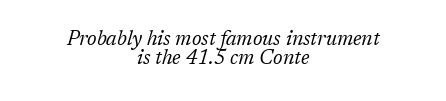
The image shows 20 px text type, italic (leaning right); set centered, tight line spacing (0.96x), normal letter spacing, not underlined.
